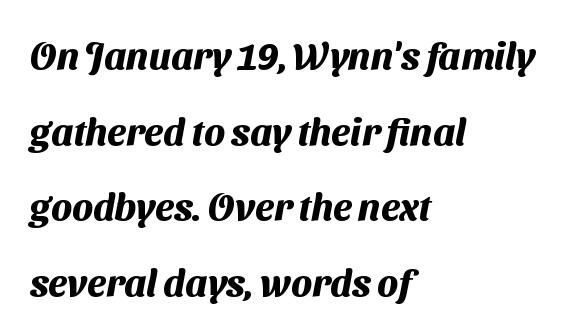
Is this a sans? Yes — the strokes have no serifs. Spacing verdict: proportional, widths tailored to each character. Regarding leading, the lines here are spaced well apart. One-word summary of the alignment: left.
